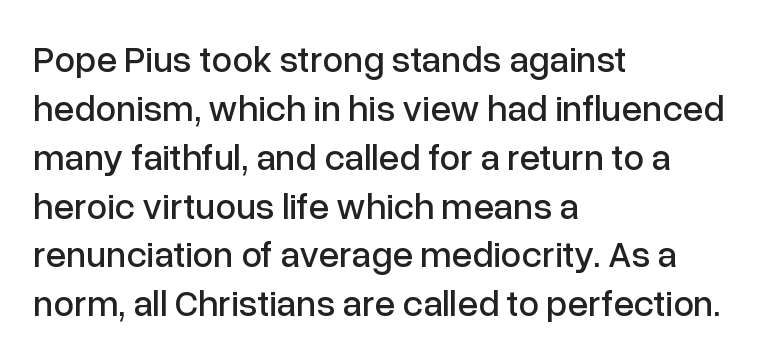
The image shows 37 px sans-serif type, upright; set left-aligned, normal line spacing (1.32x), normal letter spacing, not underlined; low stroke contrast and a medium x-height.
